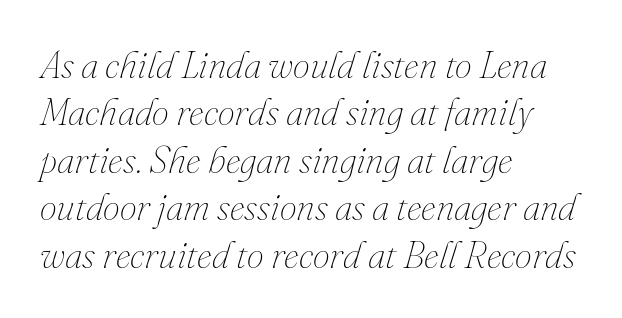
{"italic": "yes", "lean": "right", "slant_degrees": 16, "bold": "no", "weight": "thin", "width": "normal", "stroke_contrast": "medium", "x_height": "small", "monospaced": "no", "underline": "no", "align": "left", "line_spacing": "normal", "line_spacing_ratio": 1.25, "letter_spacing": "normal", "letter_spacing_em": 0.0, "glyph_px": 38}
